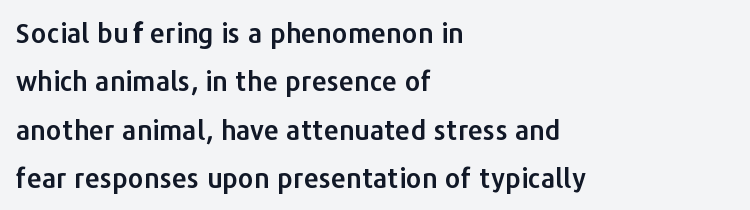
Each line starts at the same left margin while the right side varies. You can tell it's not italic because the verticals are truly vertical. The face used here is rendered with its standard letterfit. Anything drawn beneath the words? Only blank space.
